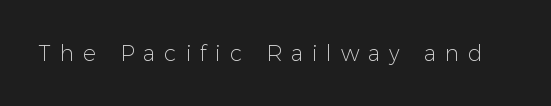
Q: Is the text bold? A: No.
Q: Is the text italic (slanted)? A: No, it is upright.
Q: Is the text underlined? A: No.
Q: Is the spacing between letters normal or unusually wide? A: Unusually wide.
